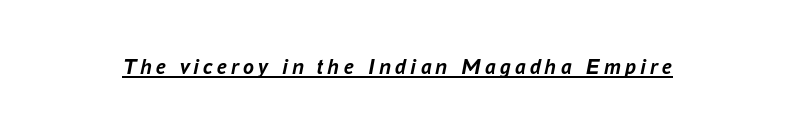
The image shows 22 px bold type, italic (leaning right); set underlined.
